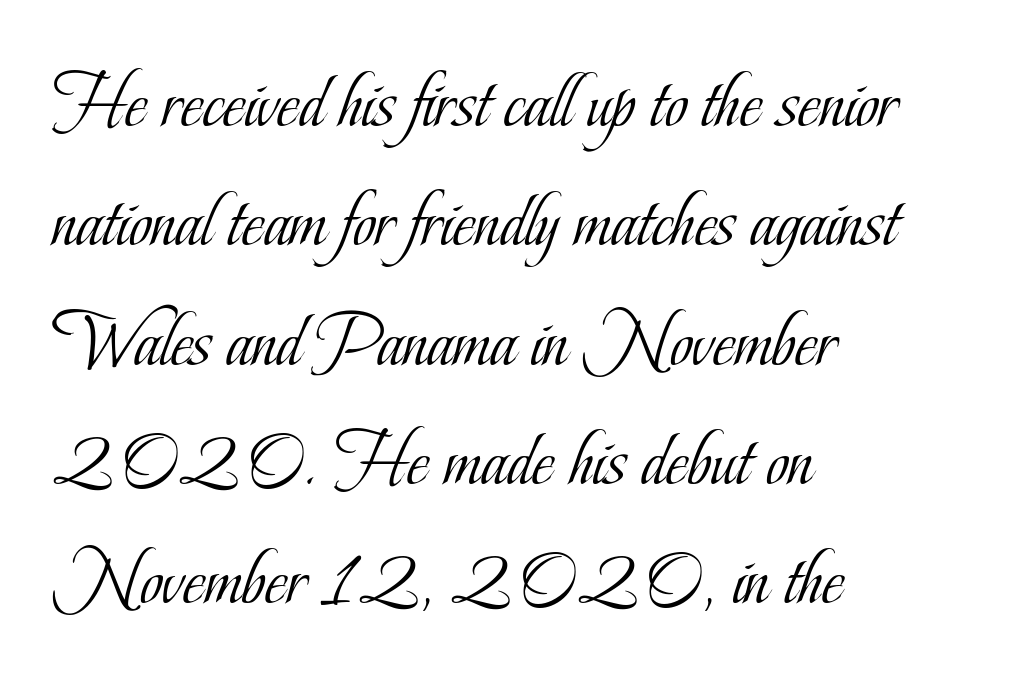
Serif or sans? Serif — the stroke terminals have little feet. Beneath every word, the page is bare. Looks like regular typesetting: each glyph gets only the width it needs. The rows are spaced the way most documents space them.
